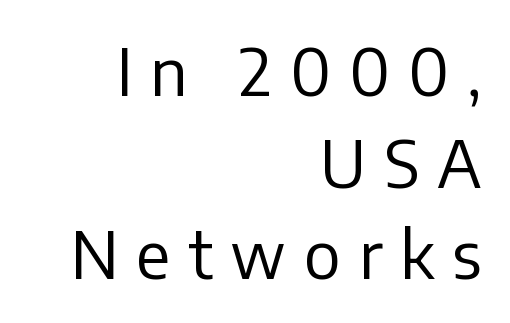
{"serif": "no", "italic": "no", "bold": "no", "weight": "regular", "width": "normal", "stroke_contrast": "low", "x_height": "medium", "monospaced": "no", "underline": "no", "align": "right", "line_spacing": "normal", "line_spacing_ratio": 1.39, "letter_spacing": "wide", "letter_spacing_em": 0.27, "glyph_px": 66}
